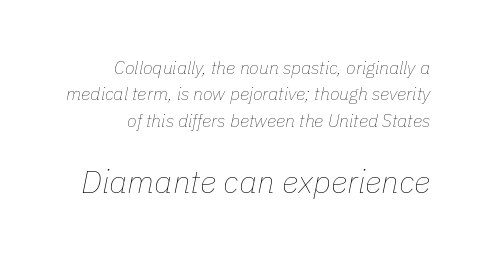
The strokes carry an ordinary text weight at most. Check under the words: just untouched page. The face used here is rendered with its standard letterfit. The letters are slanted; this is an italic face.
